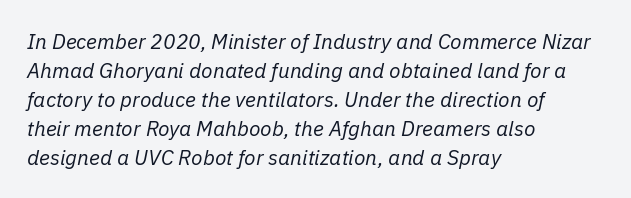
Q: Is the text bold? A: No.
Q: Is the text italic (slanted)? A: Yes, it leans right by about 11 degrees.
Q: Is the text underlined? A: No.
Q: How is the paragraph aligned? A: Left-aligned.
Q: Is the spacing between letters normal or unusually wide? A: Normal.
Q: Is the spacing between lines tight, normal or loose? A: Normal.
